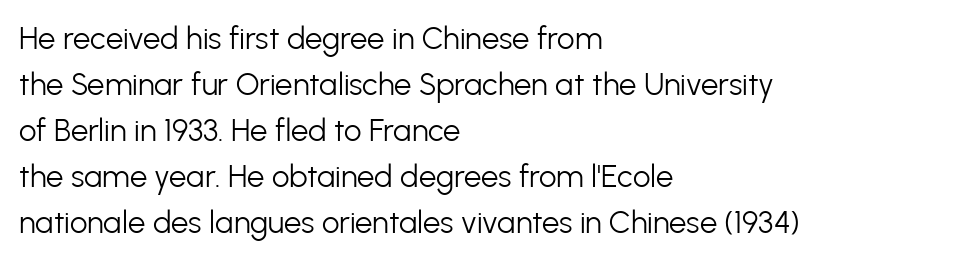
Q: Is the text bold? A: No.
Q: Is the text italic (slanted)? A: No, it is upright.
Q: Is the typeface a serif or a sans-serif typeface? A: Sans-serif.
Q: Is the text underlined? A: No.
Q: How is the paragraph aligned? A: Left-aligned.
Q: Is the spacing between letters normal or unusually wide? A: Normal.
Q: Is the spacing between lines tight, normal or loose? A: Normal.
Q: Width (condensed, normal, or wide)? A: Normal.
Q: Stroke contrast? A: Low.
Q: x-height? A: Medium.
Q: Monospaced? A: No.
